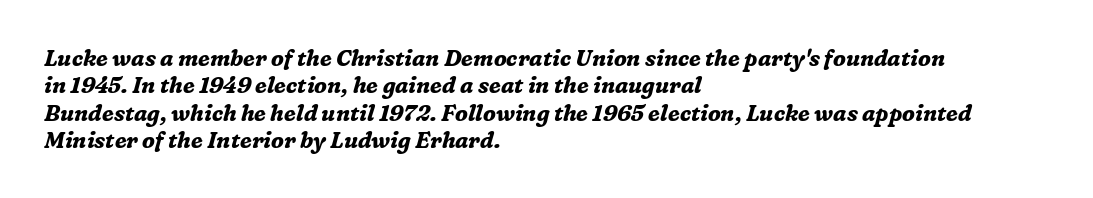
{"italic": "yes", "lean": "right", "slant_degrees": 16, "bold": "yes", "underline": "no", "align": "left", "line_spacing_ratio": 1.24, "letter_spacing": "normal", "letter_spacing_em": 0.0, "glyph_px": 22}
